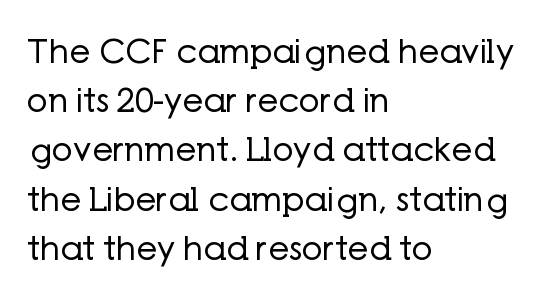
Q: Is the text bold? A: No.
Q: Is the text italic (slanted)? A: No, it is upright.
Q: Is the typeface a serif or a sans-serif typeface? A: Sans-serif.
Q: Is the text underlined? A: No.
Q: How is the paragraph aligned? A: Left-aligned.
Q: Is the spacing between letters normal or unusually wide? A: Normal.
Q: Is the spacing between lines tight, normal or loose? A: Normal.
Q: Width (condensed, normal, or wide)? A: Normal.
Q: Stroke contrast? A: Low.
Q: x-height? A: Medium.
Q: Monospaced? A: No.
